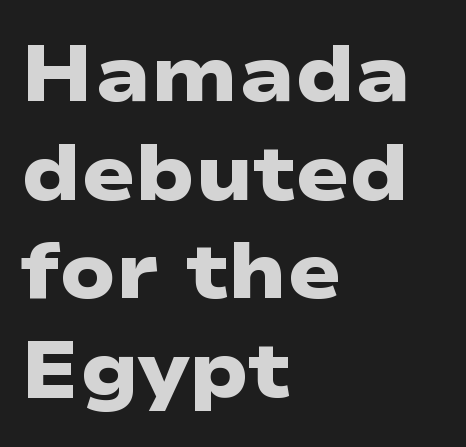
{"serif": "no", "bold": "yes", "weight": "heavy", "width": "wide", "stroke_contrast": "low", "x_height": "medium", "monospaced": "no", "underline": "no", "align": "left", "line_spacing": "normal", "line_spacing_ratio": 1.25, "letter_spacing": "normal", "letter_spacing_em": 0.0, "glyph_px": 79}
